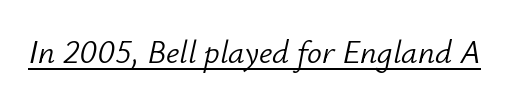
The image shows 33 px light type, italic (leaning right); set normal letter spacing, underlined; low stroke contrast and a small x-height.
